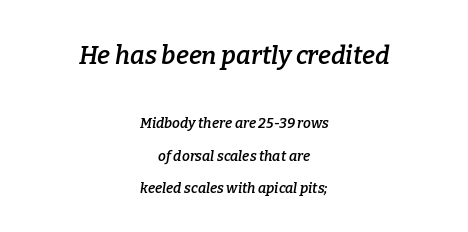
Notice the strokes are somewhat thickened but not fully heavy: this is a semibold. The letterforms sit shoulder to shoulder at normal distance. Large over small — that's the arrangement of the two blocks here. The face used here has a pronounced slope to its letters. Line spacing here is loose.
